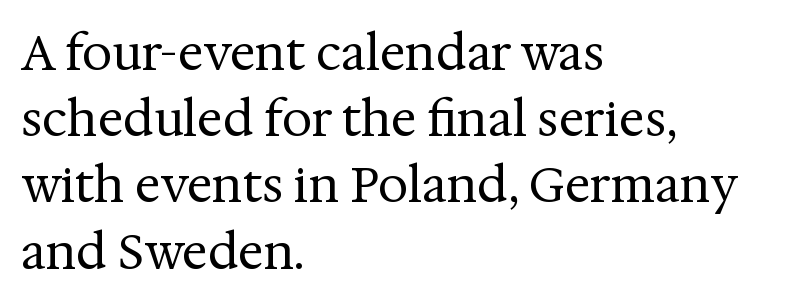
The image shows 48 px regular-weight serif type, upright; set left-aligned, normal line spacing (1.38x), normal letter spacing, not underlined; medium stroke contrast and a medium x-height.
